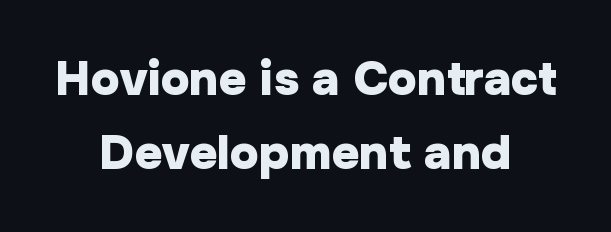
Notice how the passage keeps no hard edge, just a central spine. The font's upright variant was chosen for this text. Do the characters align in a grid? No, the font is proportional. The glyphs in this specimen are sans serif. The tracking reads as untouched default to a designer's eye.
